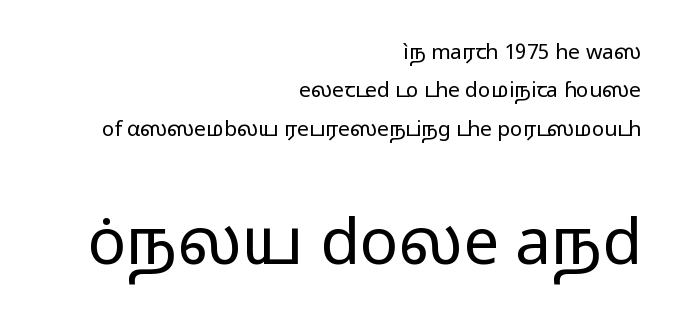
The image shows 64 px regular-weight, wide sans-serif type, upright; set right-aligned, line spacing 1.83x, normal letter spacing, not underlined; the second (bottom) block is 3.05x larger; low stroke contrast and a medium x-height.
